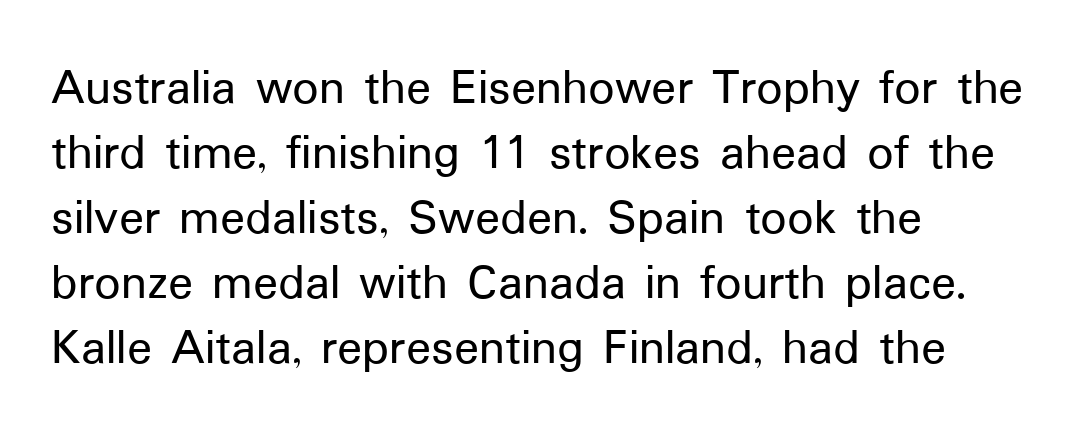
The image shows 52 px sans-serif type, upright; set left-aligned, normal line spacing (1.25x), normal letter spacing, not underlined; low stroke contrast and a medium x-height.
